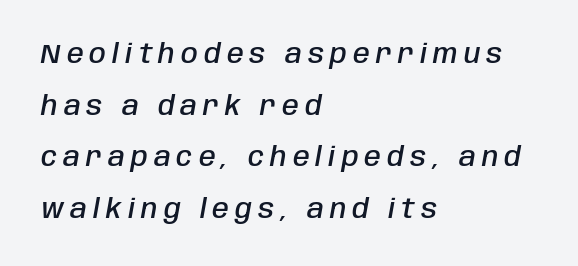
{"italic": "yes", "lean": "right", "slant_degrees": 10, "bold": "semi", "underline": "no", "align": "left", "line_spacing": "loose", "line_spacing_ratio": 1.91, "letter_spacing": "wide", "letter_spacing_em": 0.23, "glyph_px": 27}
